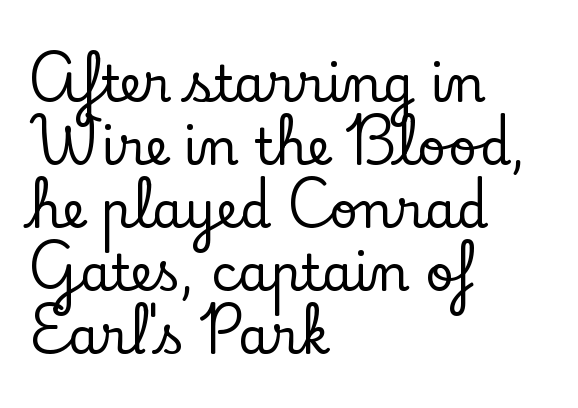
The image shows 50 px serif type, upright; set left-aligned, normal line spacing (1.26x), normal letter spacing, not underlined; low stroke contrast and a small x-height.
